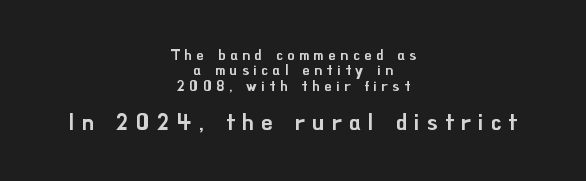
The image shows 22 px text type, upright; set centered, tight line spacing (1.1x), unusually wide letter spacing (+0.34 em), not underlined; the second (bottom) block is 1.57x larger.
